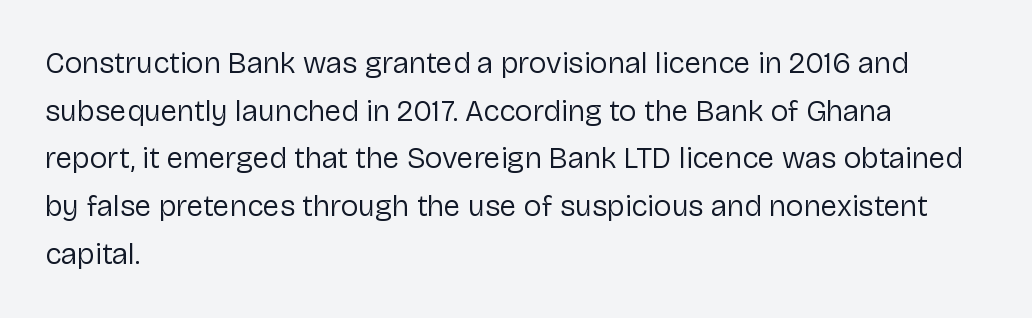
The setting favours the left margin, as ordinary paragraphs usually do. Proportional: the letters do not fall into vertical columns. Italic? Not at all — the glyphs are vertical. You could call the tracking neutral — neither tight nor loose. Weight: regular or lighter. Plain, unruled lines of type.
